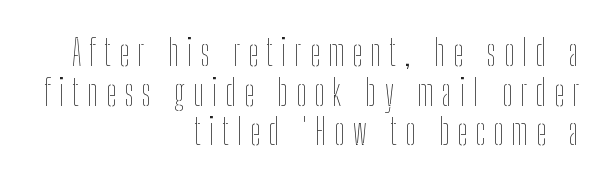
{"italic": "no", "bold": "no", "weight": "thin", "width": "condensed", "stroke_contrast": "low", "x_height": "medium", "monospaced": "no", "underline": "no", "align": "right", "line_spacing": "tight", "line_spacing_ratio": 1.1, "letter_spacing": "wide", "letter_spacing_em": 0.23, "glyph_px": 36}
